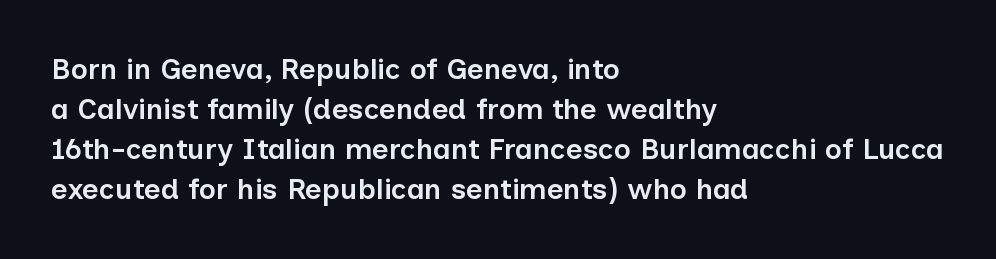
The image shows 29 px semibold sans-serif type, upright; set left-aligned, normal line spacing (1.38x), normal letter spacing, not underlined; low stroke contrast and a medium x-height.
